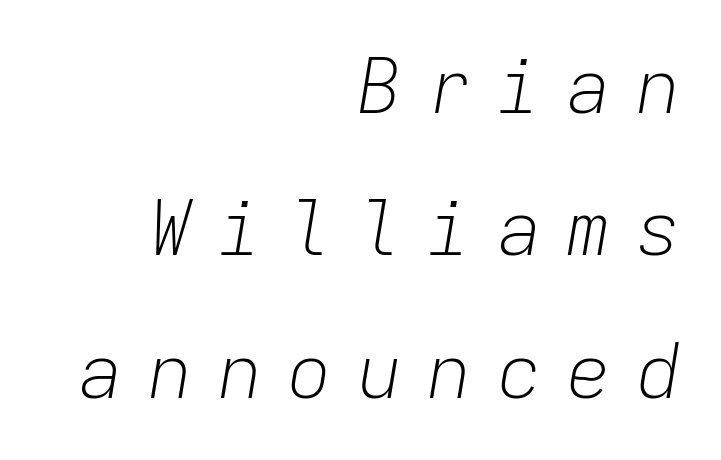
Q: Is the text bold? A: No.
Q: Is the text italic (slanted)? A: Yes, it leans right by about 9 degrees.
Q: Is the text underlined? A: No.
Q: How is the paragraph aligned? A: Right-aligned.
Q: Is the spacing between letters normal or unusually wide? A: Unusually wide.
Q: Is the spacing between lines tight, normal or loose? A: Loose.
Q: Width (condensed, normal, or wide)? A: Normal.
Q: Stroke contrast? A: Low.
Q: x-height? A: Medium.
Q: Monospaced? A: Yes.
